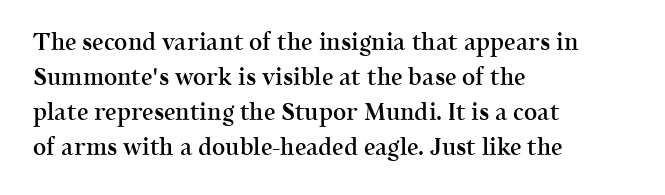
{"italic": "no", "bold": "semi", "underline": "no", "align": "left", "line_spacing": "normal", "line_spacing_ratio": 1.52, "letter_spacing": "normal", "letter_spacing_em": 0.0, "glyph_px": 23}
